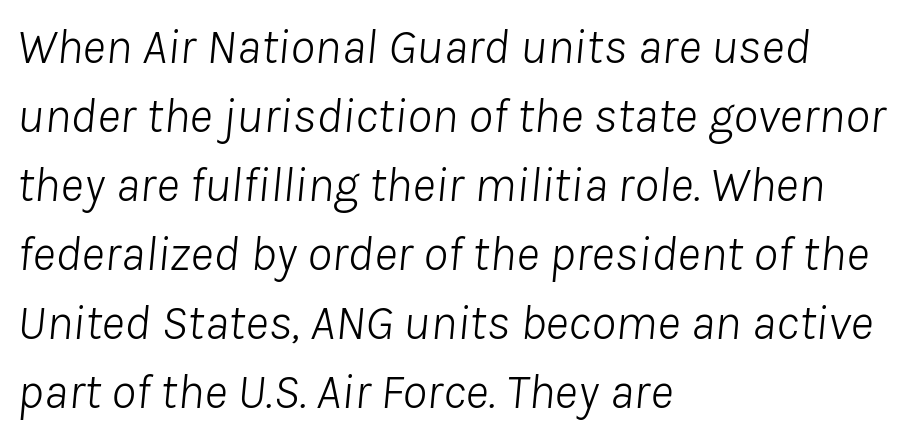
Stroke mass is kept to a normal reading level or below. The space directly below the letters is spotless. Varying glyph widths throughout — classic text-font behaviour. Does extra space separate the letters? No, they use regular spacing. The font's italic variant was chosen for this text.
